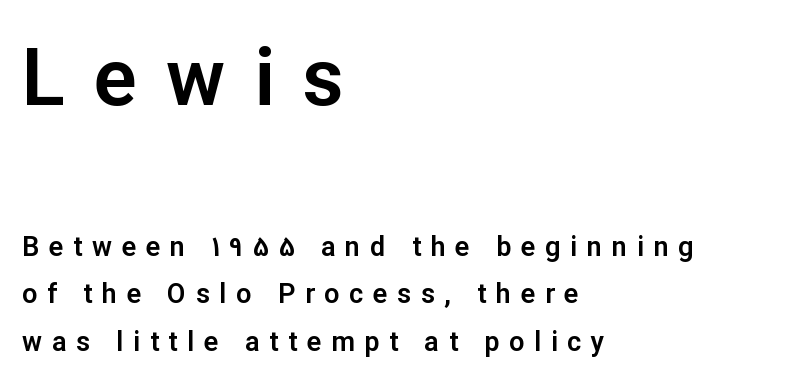
The image shows 80 px sans-serif type, upright; set left-aligned, line spacing 1.77x, unusually wide letter spacing (+0.36 em), not underlined; the first (top) block is 2.96x larger; low stroke contrast and a medium x-height.
